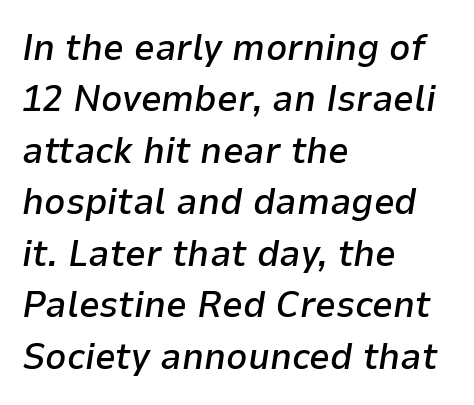
{"italic": "yes", "lean": "right", "slant_degrees": 9, "bold": "semi", "weight": "semibold", "width": "normal", "stroke_contrast": "low", "x_height": "medium", "monospaced": "no", "underline": "no", "align": "left", "line_spacing": "normal", "line_spacing_ratio": 1.39, "letter_spacing": "normal", "letter_spacing_em": 0.0, "glyph_px": 37}
